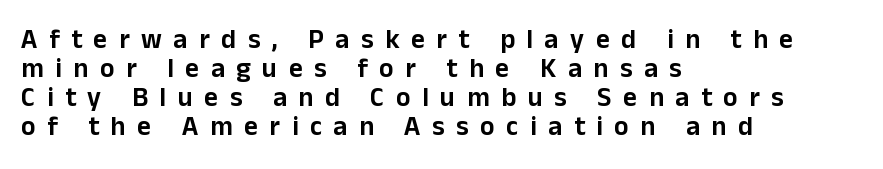
The image shows 27 px text type, upright; set left-aligned, tight line spacing (1.08x), unusually wide letter spacing (+0.43 em), not underlined.
